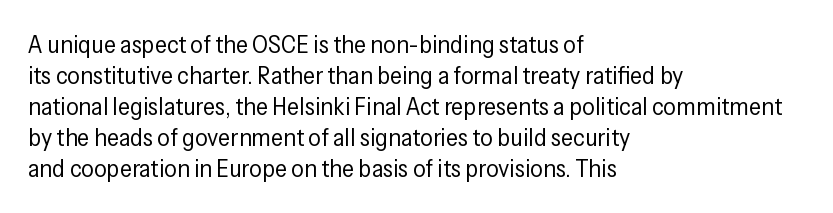
The image shows 25 px text type, upright; set left-aligned, line spacing 1.24x, normal letter spacing, not underlined.
